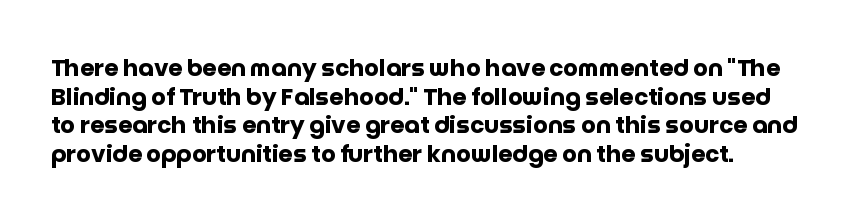
Q: Is the text bold? A: Yes.
Q: Is the text italic (slanted)? A: No, it is upright.
Q: Is the text underlined? A: No.
Q: Is the spacing between letters normal or unusually wide? A: Normal.
Q: Is the spacing between lines tight, normal or loose? A: Normal.
